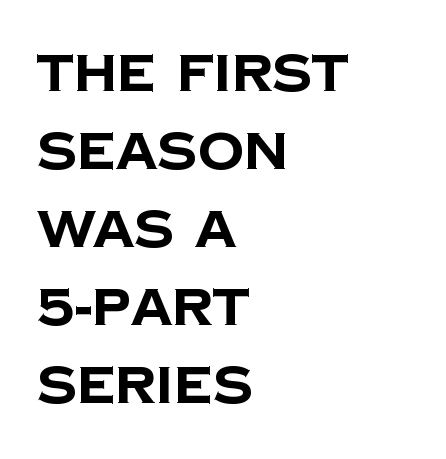
The setting favours the left margin, as ordinary paragraphs usually do. The passage shown is typed in a proportional face where columns would drift. Grotesque or geometric, the face here clearly has no serifs. The foot of each line stays bare and open.
